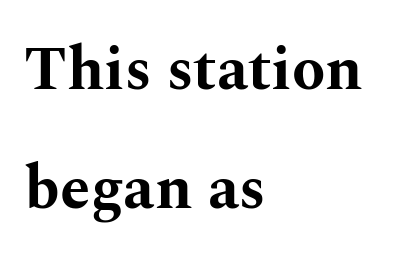
The image shows 61 px bold, wide serif type, upright; set left-aligned, loose line spacing (1.95x), normal letter spacing, not underlined; medium stroke contrast and a medium x-height.
